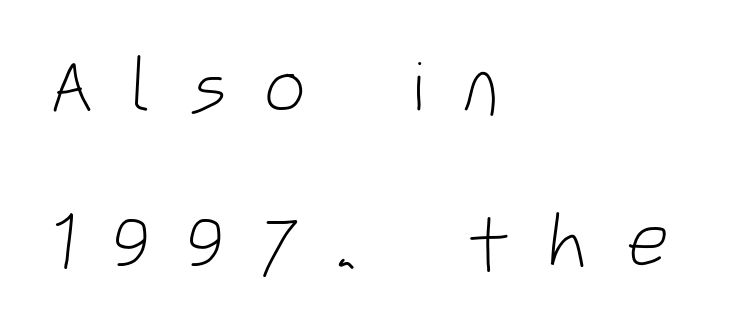
Q: Is the text bold? A: No.
Q: Is the typeface a serif or a sans-serif typeface? A: Sans-serif.
Q: Is the text underlined? A: No.
Q: How is the paragraph aligned? A: Left-aligned.
Q: Is the spacing between letters normal or unusually wide? A: Unusually wide.
Q: Is the spacing between lines tight, normal or loose? A: Loose.
Q: Width (condensed, normal, or wide)? A: Condensed.
Q: Stroke contrast? A: Low.
Q: x-height? A: Large.
Q: Monospaced? A: No.
